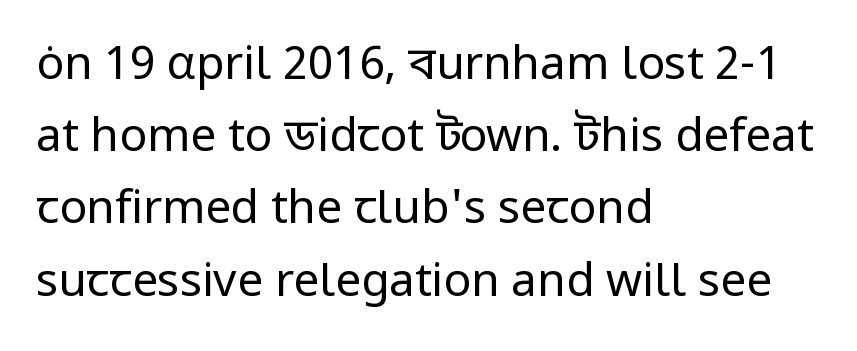
The image shows 46 px regular-weight sans-serif type, upright; set left-aligned, normal line spacing (1.57x), normal letter spacing, not underlined; low stroke contrast and a medium x-height.
